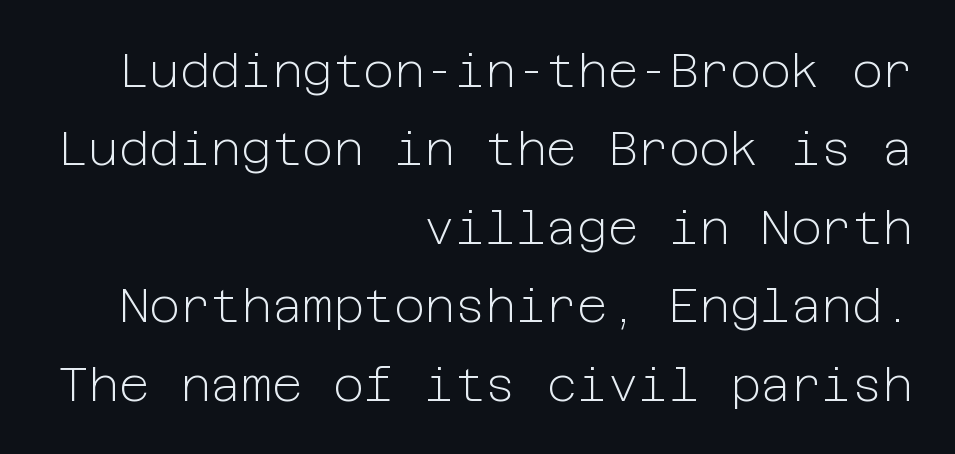
The image shows 47 px light sans-serif type, upright; set right-aligned, normal line spacing (1.67x), normal letter spacing, not underlined; low stroke contrast and a medium x-height.
